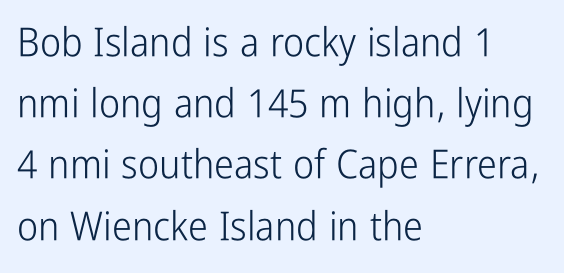
Q: Is the text bold? A: No.
Q: Is the text italic (slanted)? A: No, it is upright.
Q: Is the typeface a serif or a sans-serif typeface? A: Sans-serif.
Q: Is the text underlined? A: No.
Q: How is the paragraph aligned? A: Left-aligned.
Q: Is the spacing between letters normal or unusually wide? A: Normal.
Q: Is the spacing between lines tight, normal or loose? A: Normal.
Q: Width (condensed, normal, or wide)? A: Condensed.
Q: Stroke contrast? A: Low.
Q: x-height? A: Medium.
Q: Monospaced? A: No.
